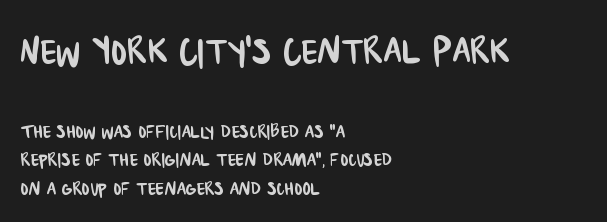
Words appear dense and cohesive because spacing is normal. Casual observation: everything's shoved over to the left. The designer gave the opening block more size than the closing block. The space beneath each line is pristine and unruled. Character widths vary here, with narrow letters taking less room than wide ones. The characters display no serif detailing; their extremities are plain.
